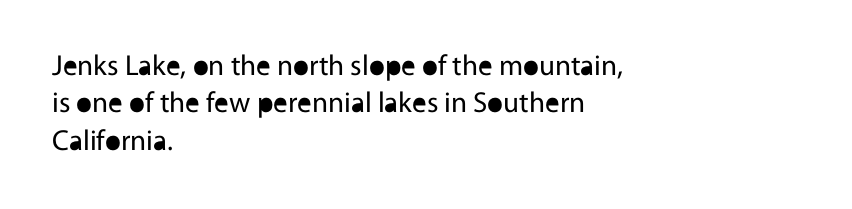
The image shows 29 px regular-weight sans-serif type, upright; set left-aligned, normal line spacing (1.29x), normal letter spacing, not underlined; a medium x-height.
